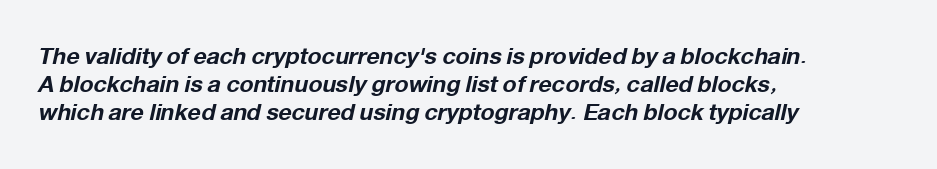
Caption: bold face, heavy strokes. Quick note: italic. The area under the type is left untouched. These lines stack with their left ends in a neat column. This sample uses plain, unmodified letter spacing.
